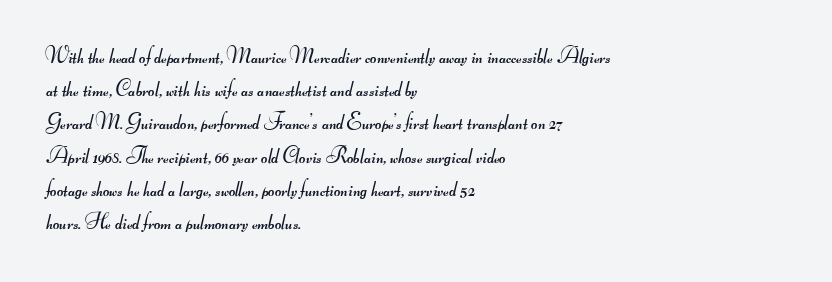
The image shows 22 px text type; set left-aligned, normal line spacing (1.51x), normal letter spacing, not underlined.
